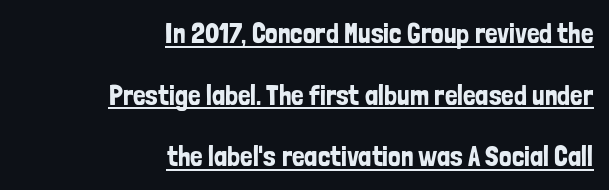
Letterform terminals end flat and unadorned throughout the passage. Compared with undecorated copy, this sample adds a rule below the words. The typography opts for an upright posture over an oblique one. Compared with a flush-left layout, this one pins lines to the opposite, right side.
